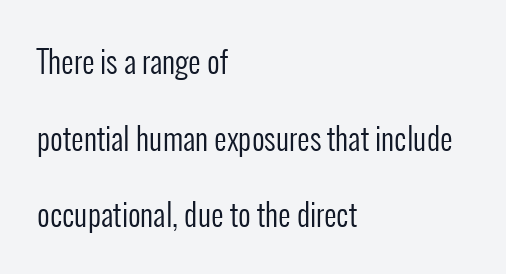
Observe the ordinary spacing: letters are neighbours, not strangers. Bare-footed words on every line. The ragged edge is on the right, which tells us the setting is flush left. This is the regular roman posture of the typeface.
